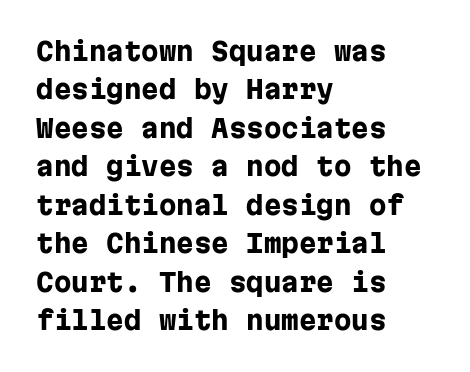
Q: Is the text bold? A: Yes.
Q: Is the text italic (slanted)? A: No, it is upright.
Q: Is the text underlined? A: No.
Q: How is the paragraph aligned? A: Left-aligned.
Q: Is the spacing between letters normal or unusually wide? A: Normal.
Q: Is the spacing between lines tight, normal or loose? A: Normal.
